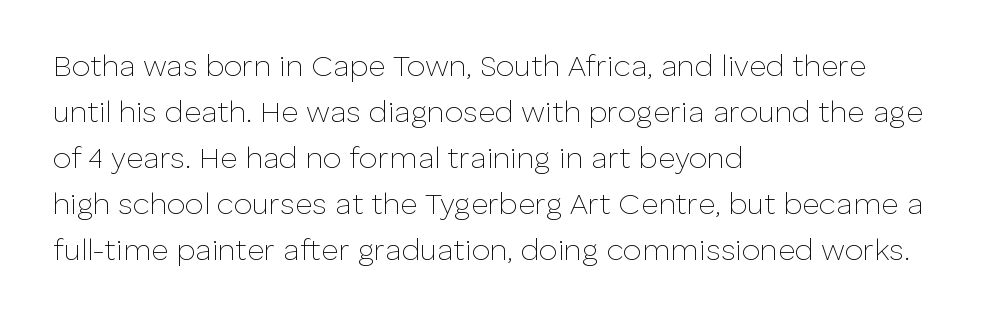
{"serif": "no", "italic": "no", "bold": "no", "weight": "thin", "width": "normal", "stroke_contrast": "low", "x_height": "medium", "monospaced": "no", "underline": "no", "align": "left", "line_spacing": "normal", "line_spacing_ratio": 1.53, "letter_spacing": "normal", "letter_spacing_em": 0.0, "glyph_px": 30}
